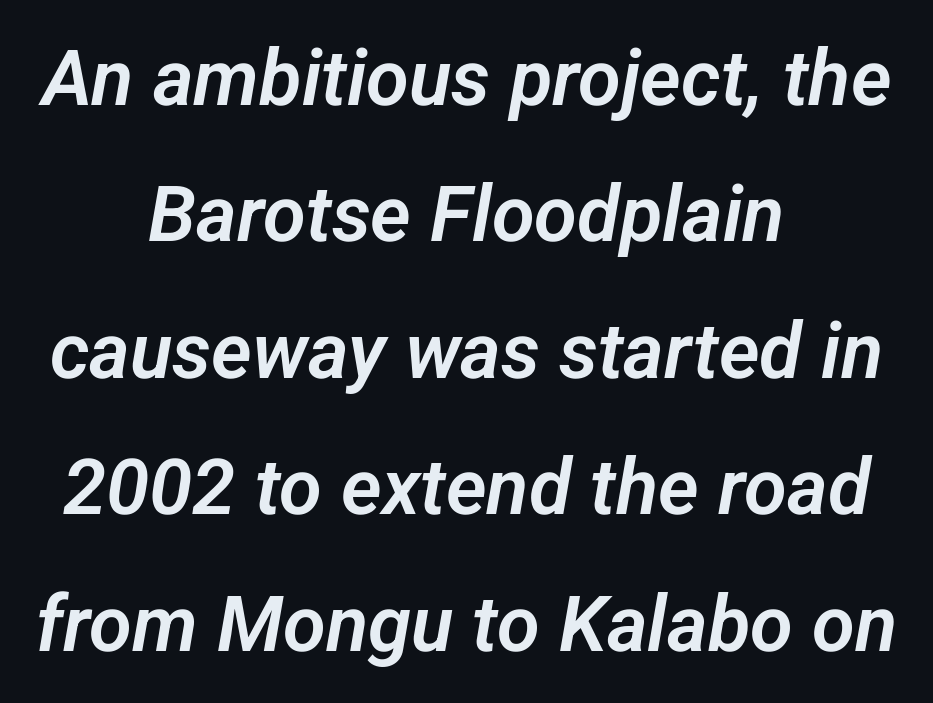
Each letter keeps its own natural width here, so spacing adapts to shape. A sans-serif font was chosen for this passage. Nobody touched the tracking dial on this one. Layout note: lines centered. Has an underline been added? It has not.
